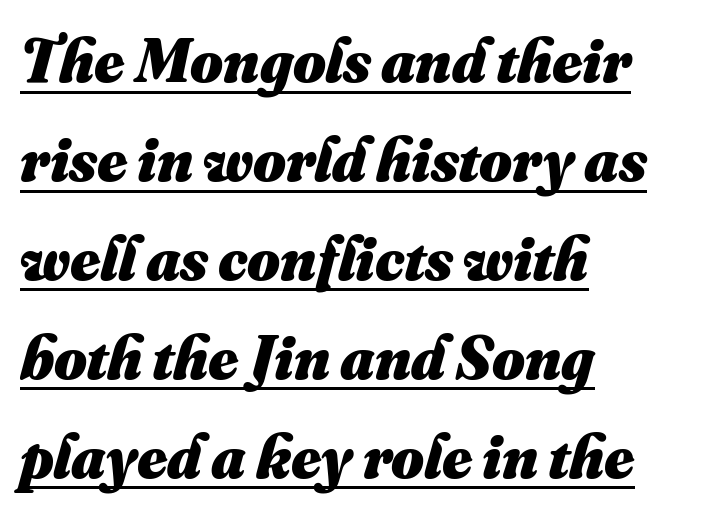
Q: Is the text bold? A: Yes.
Q: Is the text underlined? A: Yes.
Q: How is the paragraph aligned? A: Left-aligned.
Q: Is the spacing between letters normal or unusually wide? A: Normal.
Q: Is the spacing between lines tight, normal or loose? A: Normal.
Q: Width (condensed, normal, or wide)? A: Normal.
Q: Stroke contrast? A: Medium.
Q: x-height? A: Small.
Q: Monospaced? A: No.
